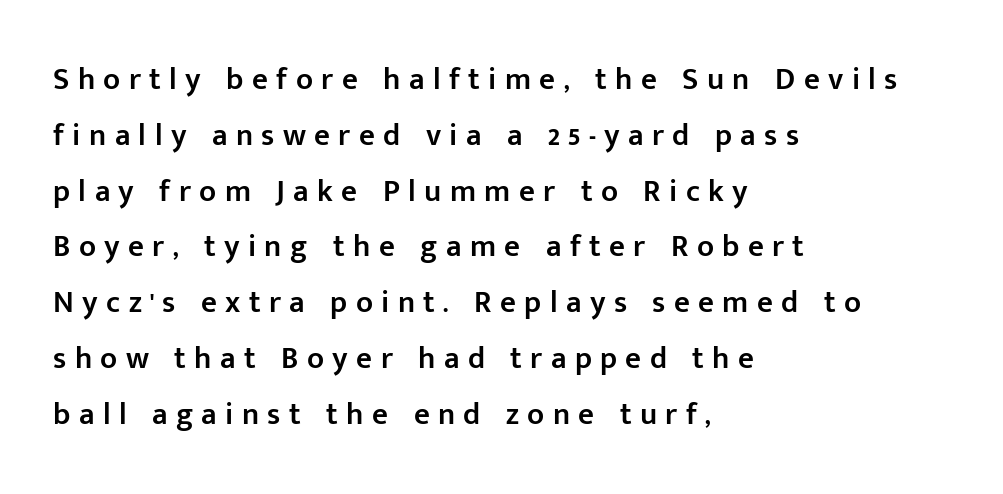
Q: Is the text bold? A: Semi-bold.
Q: Is the text italic (slanted)? A: No, it is upright.
Q: Is the typeface a serif or a sans-serif typeface? A: Sans-serif.
Q: Is the text underlined? A: No.
Q: How is the paragraph aligned? A: Left-aligned.
Q: Is the spacing between letters normal or unusually wide? A: Unusually wide.
Q: Width (condensed, normal, or wide)? A: Normal.
Q: Stroke contrast? A: Low.
Q: x-height? A: Medium.
Q: Monospaced? A: No.
